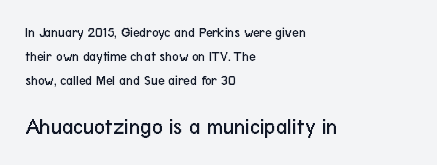
The image shows 23 px text type, upright; set left-aligned, line spacing 1.71x, normal letter spacing, not underlined; the second (bottom) block is 1.64x larger.
